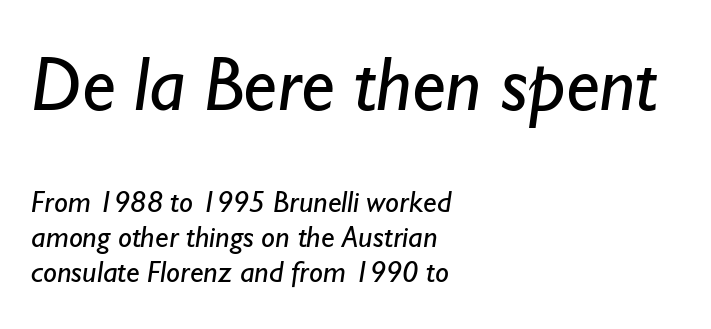
Q: Is the text bold? A: No.
Q: Is the typeface a serif or a sans-serif typeface? A: Sans-serif.
Q: Is the text underlined? A: No.
Q: How is the paragraph aligned? A: Left-aligned.
Q: Is the spacing between letters normal or unusually wide? A: Normal.
Q: Is the spacing between lines tight, normal or loose? A: Tight.
Q: Which block of text is set in a larger size, the first (top) or the second (bottom)? A: The first (top) one.
Q: Width (condensed, normal, or wide)? A: Normal.
Q: Stroke contrast? A: Low.
Q: x-height? A: Small.
Q: Monospaced? A: No.
